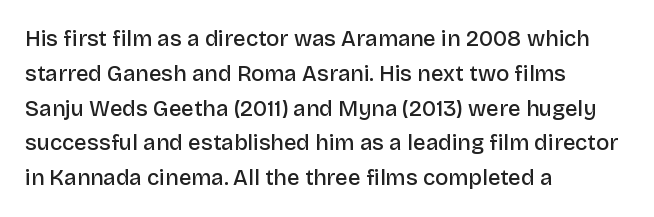
{"italic": "no", "bold": "semi", "underline": "no", "align": "left", "line_spacing": "normal", "line_spacing_ratio": 1.58, "letter_spacing": "normal", "letter_spacing_em": 0.0, "glyph_px": 22}
